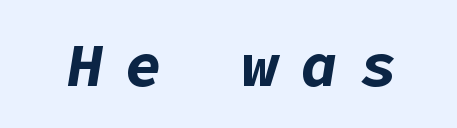
Q: Is the text bold? A: Yes.
Q: Is the text italic (slanted)? A: Yes, it leans right by about 9 degrees.
Q: Is the text underlined? A: No.
Q: Is the spacing between letters normal or unusually wide? A: Unusually wide.
Q: Width (condensed, normal, or wide)? A: Normal.
Q: Stroke contrast? A: Low.
Q: x-height? A: Medium.
